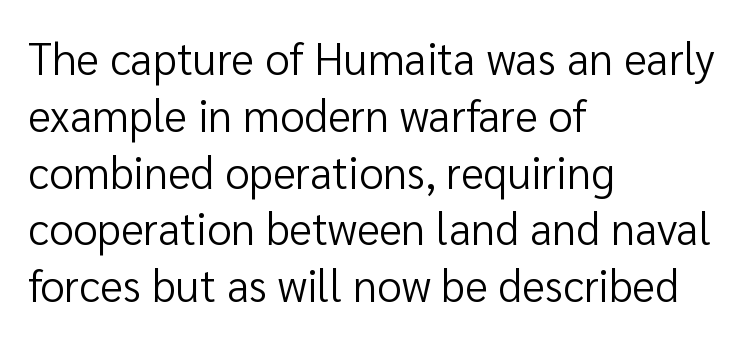
The weight tops out at a normal text grade. A clean baseline with only descenders dipping below it. Varying glyph widths throughout — classic text-font behaviour. The ragged edge is on the right, which tells us the setting is flush left.
